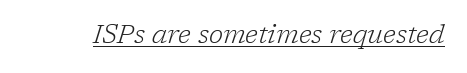
Q: Is the text bold? A: No.
Q: Is the text italic (slanted)? A: Yes, it leans right by about 17 degrees.
Q: Is the text underlined? A: Yes.
Q: Is the spacing between letters normal or unusually wide? A: Normal.
